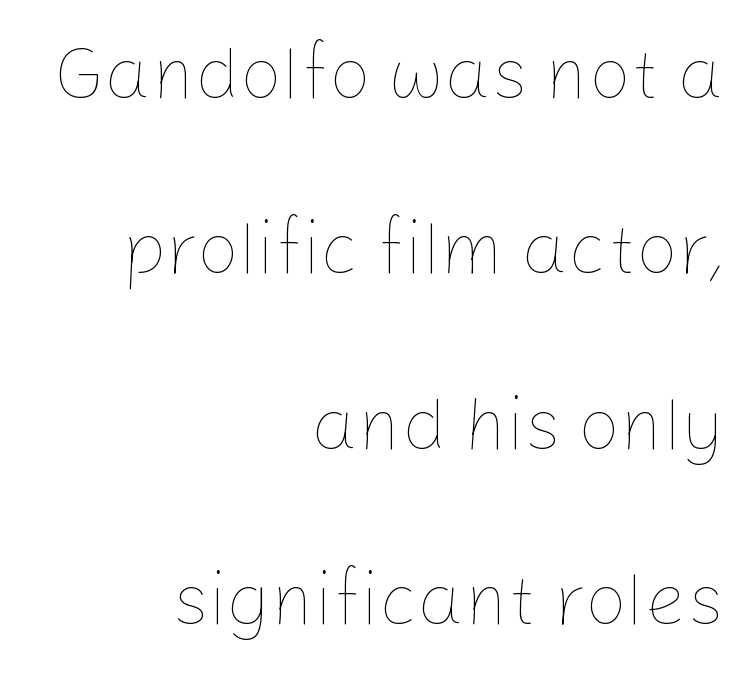
Q: Is the text bold? A: No.
Q: Is the text italic (slanted)? A: No, it is upright.
Q: Is the text underlined? A: No.
Q: How is the paragraph aligned? A: Right-aligned.
Q: Is the spacing between letters normal or unusually wide? A: Normal.
Q: Is the spacing between lines tight, normal or loose? A: Loose.
Q: Width (condensed, normal, or wide)? A: Normal.
Q: Stroke contrast? A: Low.
Q: x-height? A: Medium.
Q: Monospaced? A: No.
